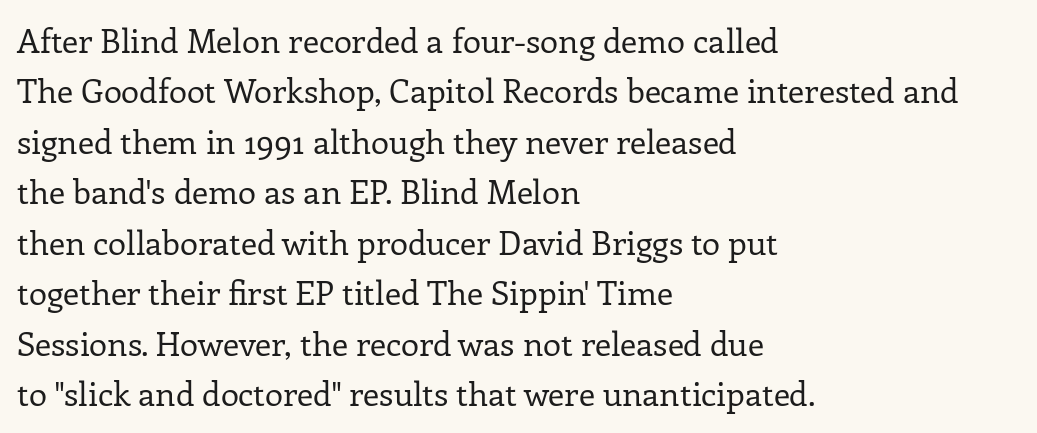
The image shows 33 px regular-weight serif type, upright; set left-aligned, normal line spacing (1.53x), normal letter spacing, not underlined; low stroke contrast and a medium x-height.
